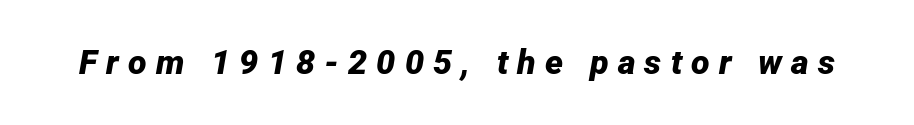
{"italic": "yes", "lean": "right", "slant_degrees": 12, "bold": "yes", "weight": "bold", "width": "normal", "stroke_contrast": "low", "x_height": "medium", "monospaced": "no", "underline": "no", "letter_spacing": "wide", "letter_spacing_em": 0.27, "glyph_px": 34}
